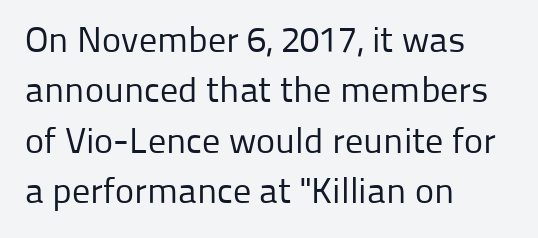
The image shows 36 px regular-weight sans-serif type, upright; set left-aligned, normal line spacing (1.4x), normal letter spacing, not underlined; low stroke contrast and a medium x-height.
